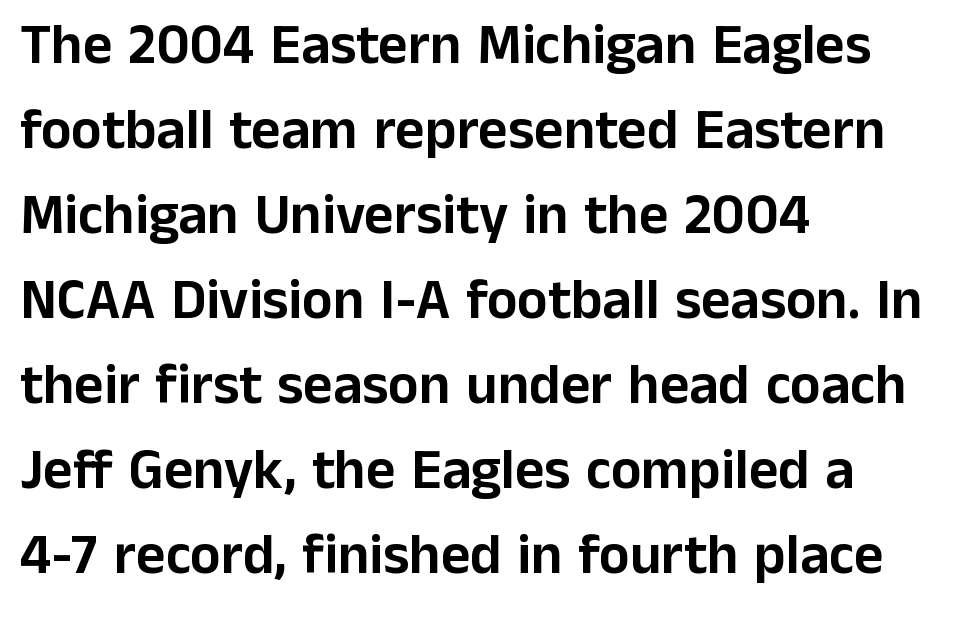
Are there feet on the stems? There aren't — it's a sans. This rendering uses left alignment, leaving the right contour irregular. In terms of leading, this rendering sits right in the middle. The rendering uses natural spacing where letterforms have individual widths. The glyphs are unaccompanied by any horizontal stroke below them.
